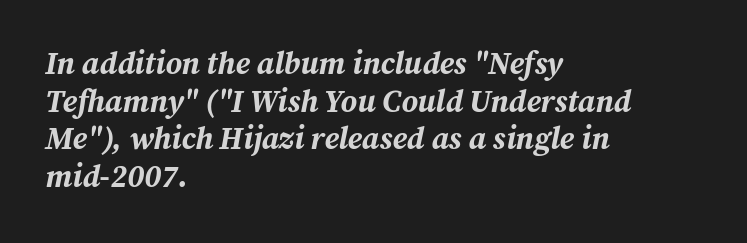
The image shows 31 px bold type, italic (leaning right); set left-aligned, line spacing 1.21x, normal letter spacing, not underlined; medium stroke contrast and a medium x-height.
